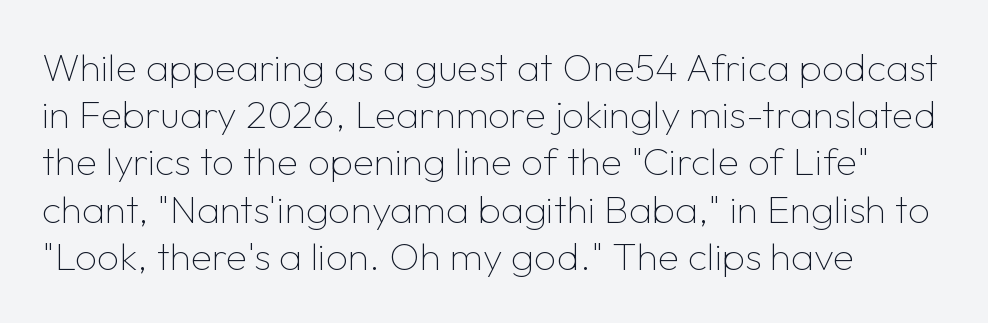
Do the characters align in a grid? No, the font is proportional. Observe the absence of serifs on each vertical stroke in this sample. The font's upright variant was chosen for this text. No heavy texture on the line: the type isn't bold. Line starts are locked; line ends wander. No word sits above an underline.
